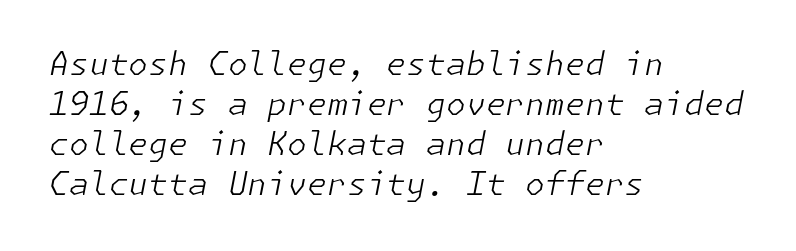
{"italic": "yes", "lean": "right", "slant_degrees": 11, "bold": "no", "weight": "light", "width": "normal", "stroke_contrast": "low", "x_height": "medium", "underline": "no", "align": "left", "line_spacing": "normal", "line_spacing_ratio": 1.25, "letter_spacing": "normal", "letter_spacing_em": 0.0, "glyph_px": 32}
